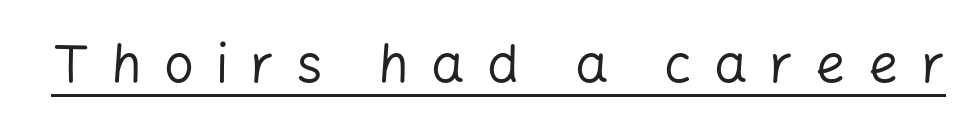
The cut favours lightness, reaching ordinary text weight at its darkest. Typographically, this falls in the sans-serif category. These lines were composed using upright roman letters. Underlined type.
